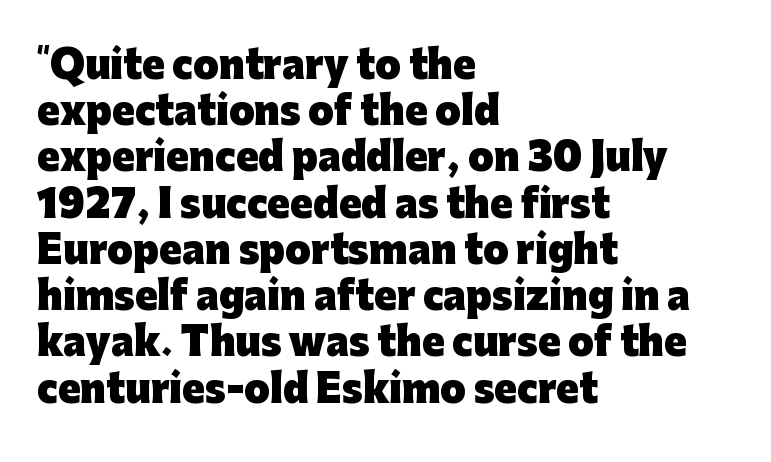
Q: Is the text bold? A: Yes.
Q: Is the text italic (slanted)? A: No, it is upright.
Q: Is the typeface a serif or a sans-serif typeface? A: Sans-serif.
Q: Is the text underlined? A: No.
Q: How is the paragraph aligned? A: Left-aligned.
Q: Is the spacing between letters normal or unusually wide? A: Normal.
Q: Is the spacing between lines tight, normal or loose? A: Normal.
Q: Width (condensed, normal, or wide)? A: Normal.
Q: Stroke contrast? A: Low.
Q: x-height? A: Medium.
Q: Monospaced? A: No.
